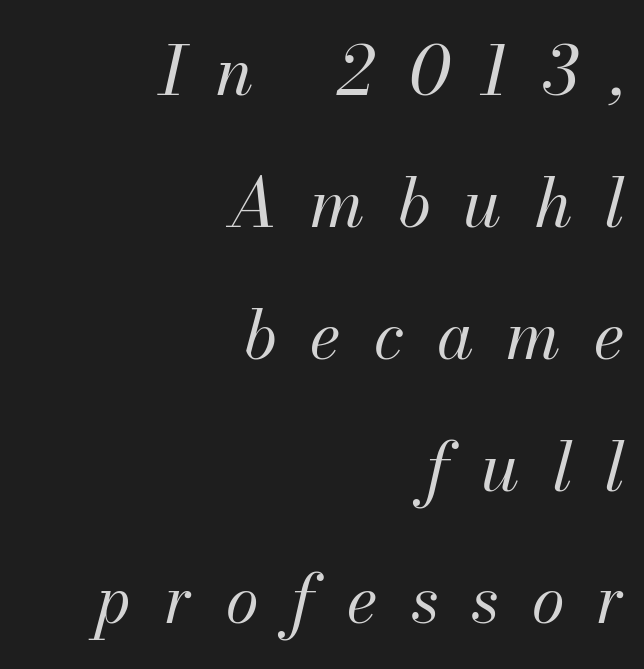
Q: Is the text bold? A: No.
Q: Is the text italic (slanted)? A: Yes, it leans right by about 13 degrees.
Q: Is the text underlined? A: No.
Q: How is the paragraph aligned? A: Right-aligned.
Q: Is the spacing between letters normal or unusually wide? A: Unusually wide.
Q: Is the spacing between lines tight, normal or loose? A: Loose.
Q: Width (condensed, normal, or wide)? A: Normal.
Q: Stroke contrast? A: Medium.
Q: x-height? A: Small.
Q: Monospaced? A: No.
